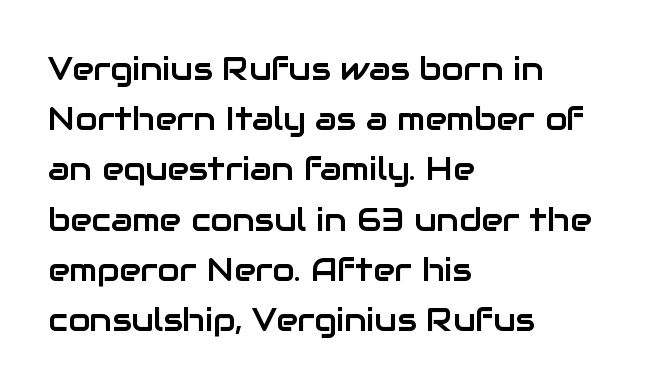
Q: Is the text italic (slanted)? A: No, it is upright.
Q: Is the typeface a serif or a sans-serif typeface? A: Sans-serif.
Q: Is the text underlined? A: No.
Q: How is the paragraph aligned? A: Left-aligned.
Q: Is the spacing between letters normal or unusually wide? A: Normal.
Q: Is the spacing between lines tight, normal or loose? A: Normal.
Q: Width (condensed, normal, or wide)? A: Normal.
Q: Stroke contrast? A: Low.
Q: x-height? A: Medium.
Q: Monospaced? A: No.
